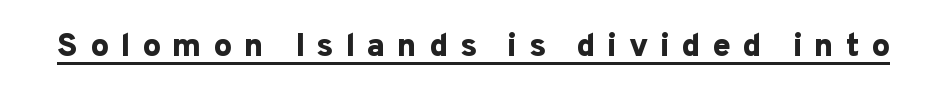
Q: Is the text bold? A: Yes.
Q: Is the text italic (slanted)? A: No, it is upright.
Q: Is the typeface a serif or a sans-serif typeface? A: Sans-serif.
Q: Is the text underlined? A: Yes.
Q: Is the spacing between letters normal or unusually wide? A: Unusually wide.
Q: Width (condensed, normal, or wide)? A: Normal.
Q: Stroke contrast? A: Low.
Q: x-height? A: Medium.
Q: Monospaced? A: No.
